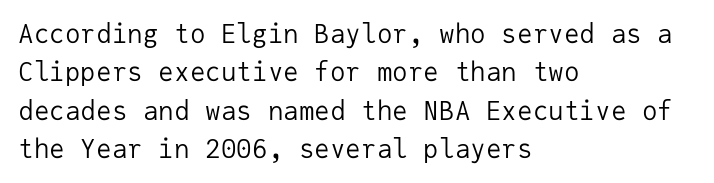
Leftover space on each line is placed entirely after the last word. The font sits on the lighter half of the weight spectrum, regular included. Here the glyphs are tracked normally, forming tight word shapes. Evenly set lines give the paragraph a standard silhouette. The area under the type is left untouched. The letters stand upright; this is a roman face.
